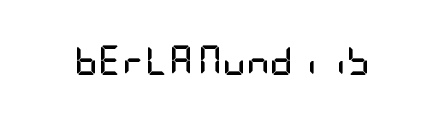
The image shows 29 px semibold, condensed sans-serif type, upright; set normal letter spacing, not underlined; low stroke contrast and a large x-height.
